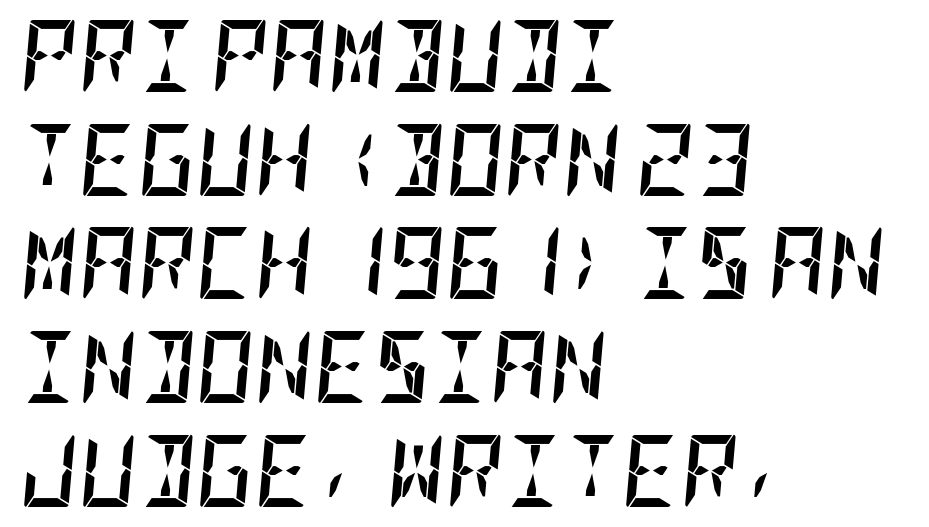
The image shows 72 px semibold, condensed type, italic (leaning right); set left-aligned, normal line spacing (1.44x), normal letter spacing, not underlined; low stroke contrast and a large x-height.
